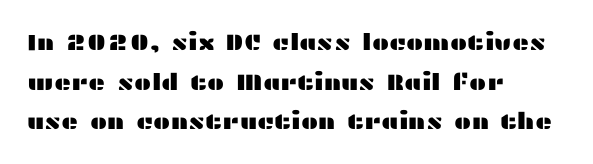
Honestly, there is no underline to notice here at all. This rendering uses left alignment, leaving the right contour irregular. If you drew a line through each stem, it would be perfectly vertical. A typesetter would call this zero additional tracking.
